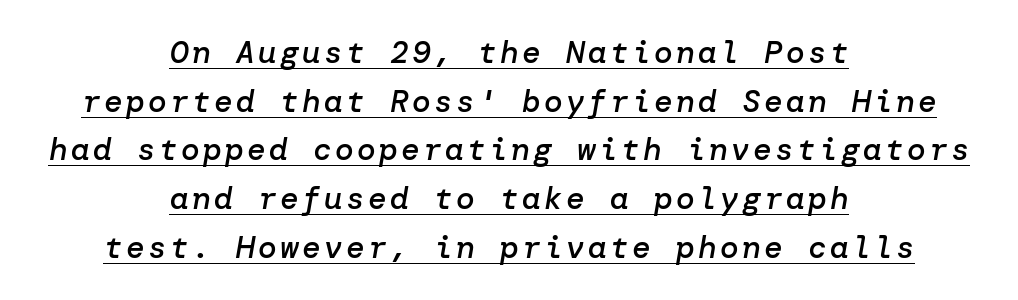
The image shows 31 px semibold type, italic (leaning right); set centered, normal line spacing (1.57x), underlined; low stroke contrast and a medium x-height.
